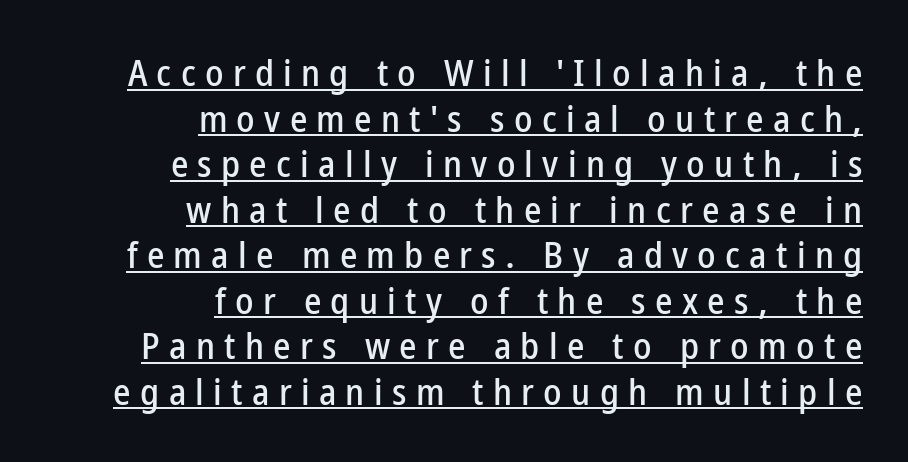
{"serif": "no", "italic": "no", "width": "condensed", "stroke_contrast": "low", "x_height": "medium", "monospaced": "no", "underline": "yes", "align": "right", "line_spacing_ratio": 1.23, "letter_spacing": "wide", "letter_spacing_em": 0.25, "glyph_px": 37}
